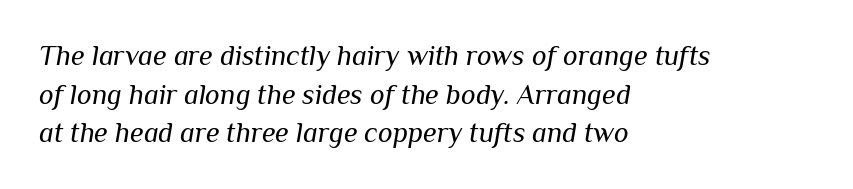
{"italic": "yes", "lean": "right", "slant_degrees": 10, "bold": "no", "weight": "regular", "width": "normal", "stroke_contrast": "medium", "x_height": "medium", "monospaced": "no", "underline": "no", "align": "left", "line_spacing": "normal", "line_spacing_ratio": 1.38, "letter_spacing": "normal", "letter_spacing_em": 0.0, "glyph_px": 28}
